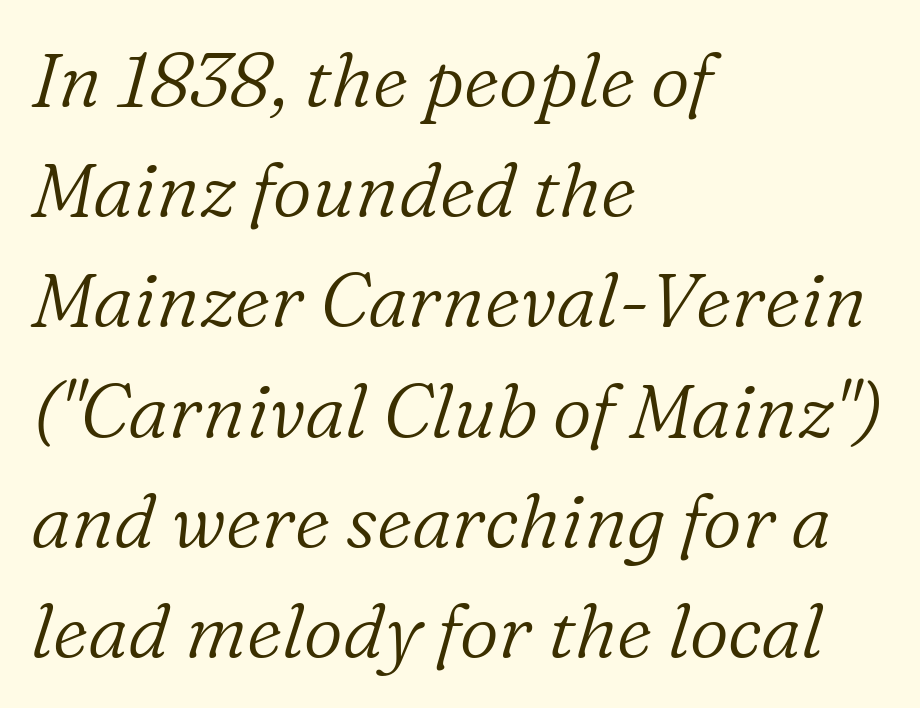
The image shows 76 px light serif type, italic (leaning right); set left-aligned, normal line spacing (1.45x), normal letter spacing, not underlined; low stroke contrast and a medium x-height.
